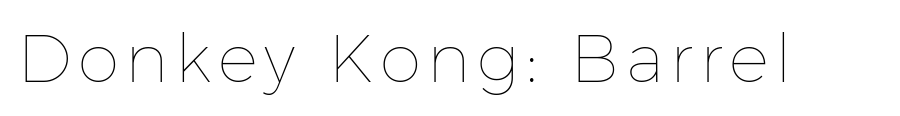
The characters are drawn with everyday or finer stroke widths. This is the regular roman posture of the typeface. The passage shown is typed in a proportional face where columns would drift. The specimen omits any rule beneath the text block's lines.
